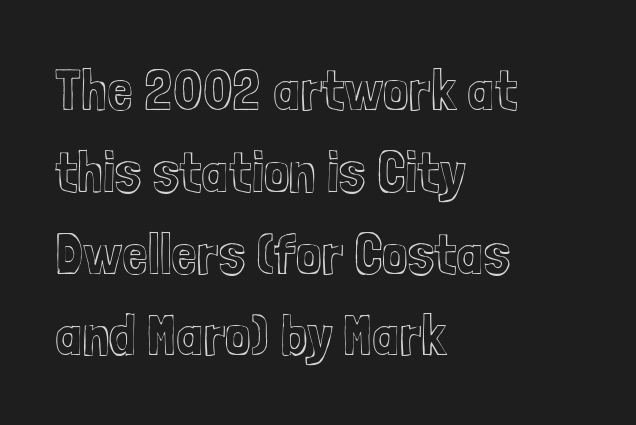
Proportional: the letters do not fall into vertical columns. This rendering uses left alignment, leaving the right contour irregular. The typography opts for an upright posture over an oblique one. The glyphs are unaccompanied by any horizontal stroke below them. Observe the ordinary spacing: letters are neighbours, not strangers.
